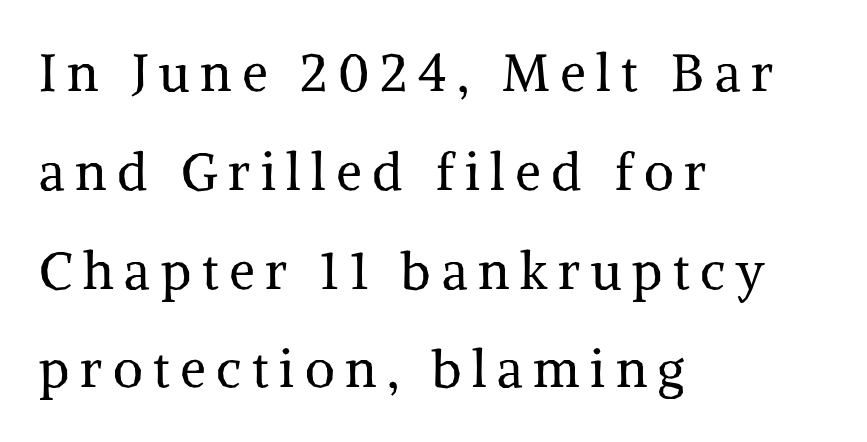
{"serif": "yes", "italic": "no", "bold": "no", "weight": "regular", "width": "normal", "stroke_contrast": "medium", "x_height": "medium", "monospaced": "no", "underline": "no", "align": "left", "line_spacing": "loose", "line_spacing_ratio": 1.9, "letter_spacing": "wide", "letter_spacing_em": 0.2, "glyph_px": 52}
